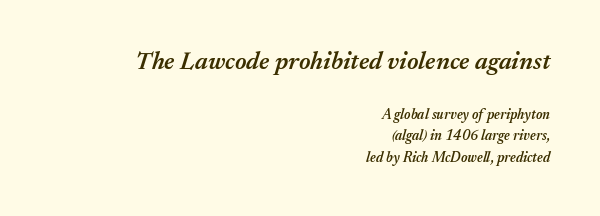
Q: Is the text bold? A: Semi-bold.
Q: Is the text italic (slanted)? A: Yes, it leans right by about 17 degrees.
Q: Is the text underlined? A: No.
Q: How is the paragraph aligned? A: Right-aligned.
Q: Is the spacing between letters normal or unusually wide? A: Normal.
Q: Is the spacing between lines tight, normal or loose? A: Normal.
Q: Which block of text is set in a larger size, the first (top) or the second (bottom)? A: The first (top) one.
